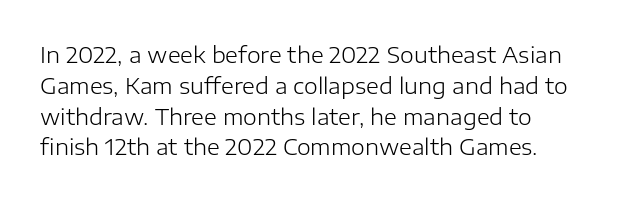
Summary of vertical rhythm: regular, with standard interline spacing. Short note: letters normally spaced. The font's upright variant was chosen for this text. Casual observation: everything's shoved over to the left.
